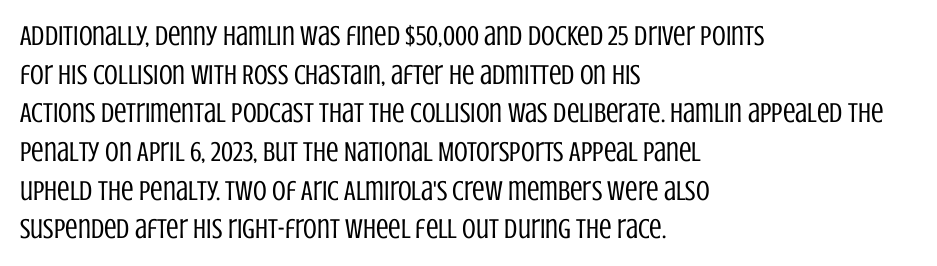
Compared with typical body copy, the letter spacing here is the same. The lines in this sample share a left origin and differ only in where they stop. On a weight scale, this lands at 450 or below. No feet cap the strokes, marking this as sans-serif type. Clear beneath every line of the passage.
